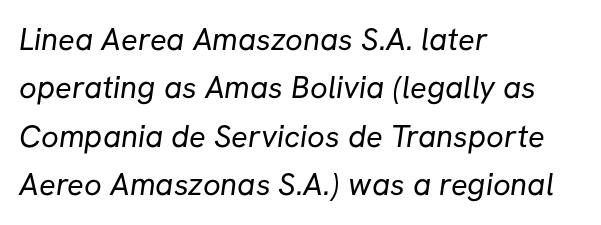
Q: Is the text bold? A: No.
Q: Is the typeface a serif or a sans-serif typeface? A: Sans-serif.
Q: Is the text underlined? A: No.
Q: How is the paragraph aligned? A: Left-aligned.
Q: Is the spacing between letters normal or unusually wide? A: Normal.
Q: Is the spacing between lines tight, normal or loose? A: Normal.
Q: Width (condensed, normal, or wide)? A: Normal.
Q: Stroke contrast? A: Low.
Q: x-height? A: Medium.
Q: Monospaced? A: No.
